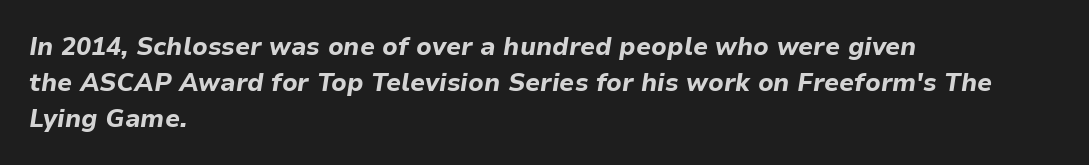
The image shows 25 px bold type, italic (leaning right); set left-aligned, normal line spacing (1.44x), normal letter spacing, not underlined.
